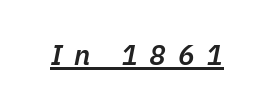
{"italic": "yes", "lean": "right", "slant_degrees": 11, "bold": "semi", "weight": "semibold", "width": "normal", "stroke_contrast": "low", "x_height": "medium", "monospaced": "no", "underline": "yes", "letter_spacing": "wide", "letter_spacing_em": 0.42, "glyph_px": 28}
